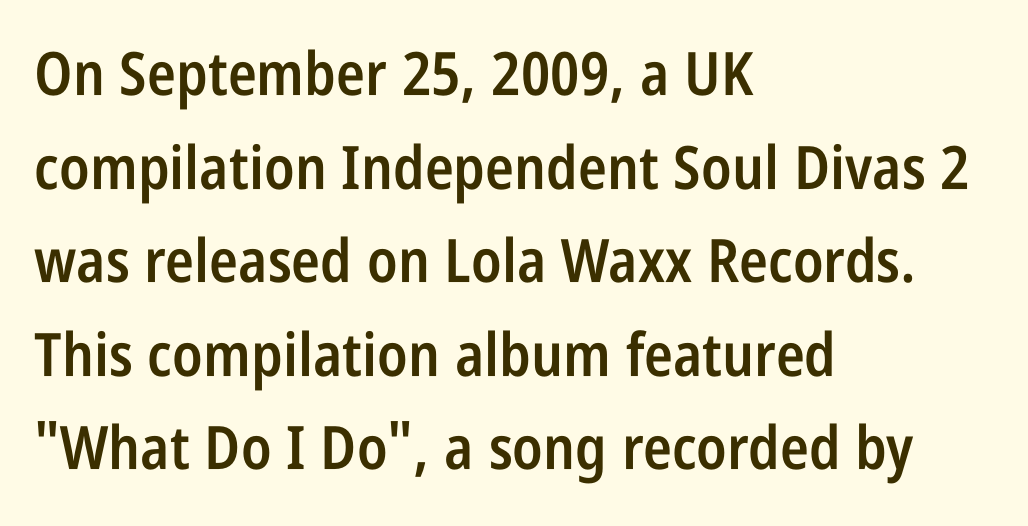
The image shows 60 px semibold, condensed sans-serif type, upright; set left-aligned, normal line spacing (1.56x), normal letter spacing, not underlined; low stroke contrast and a large x-height.
